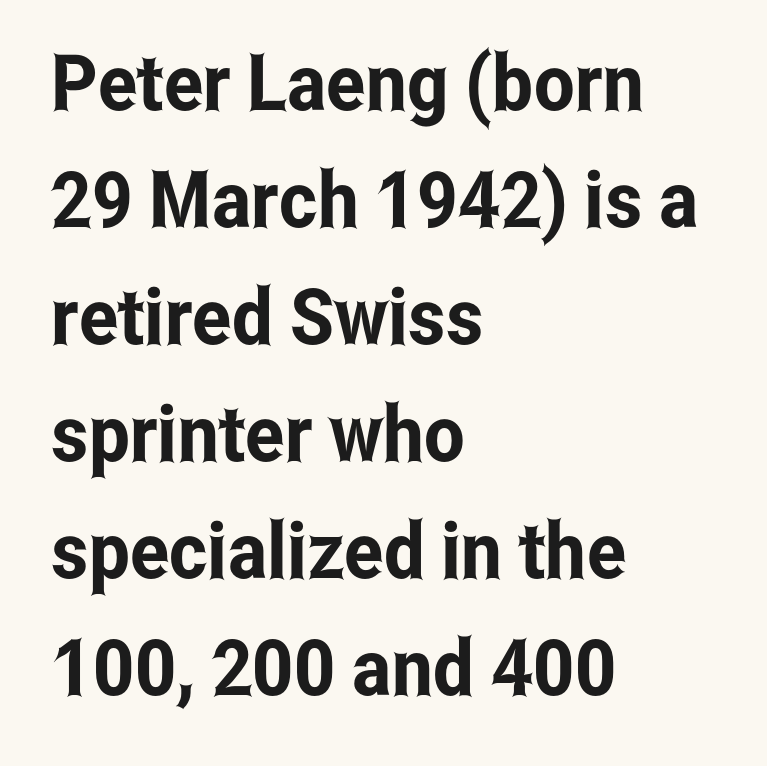
The image shows 78 px condensed sans-serif type, upright; set left-aligned, normal line spacing (1.5x), normal letter spacing, not underlined; low stroke contrast and a medium x-height.
